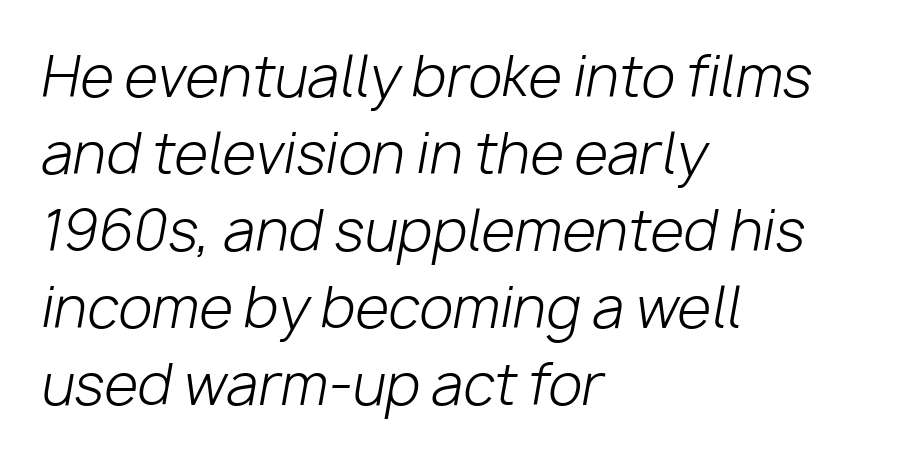
{"italic": "yes", "lean": "right", "slant_degrees": 10, "bold": "no", "weight": "light", "width": "normal", "stroke_contrast": "low", "x_height": "medium", "monospaced": "no", "underline": "no", "align": "left", "line_spacing": "normal", "line_spacing_ratio": 1.4, "letter_spacing": "normal", "letter_spacing_em": 0.0, "glyph_px": 55}
